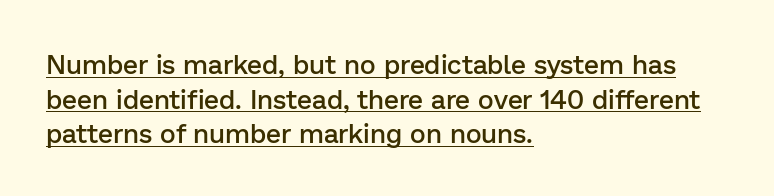
The image shows 27 px text type, upright; set left-aligned, normal line spacing (1.28x), normal letter spacing, underlined.
